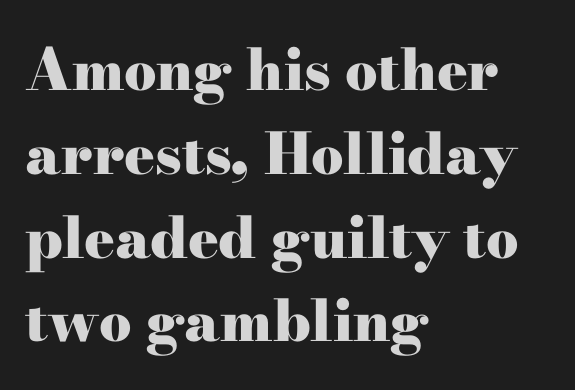
Heavy, bold letterforms. Successive baselines arrive at the customary interval. Each word holds together tightly as a unit, with standard inter-letter gaps. In terms of letterform style, serifs are clearly present.
